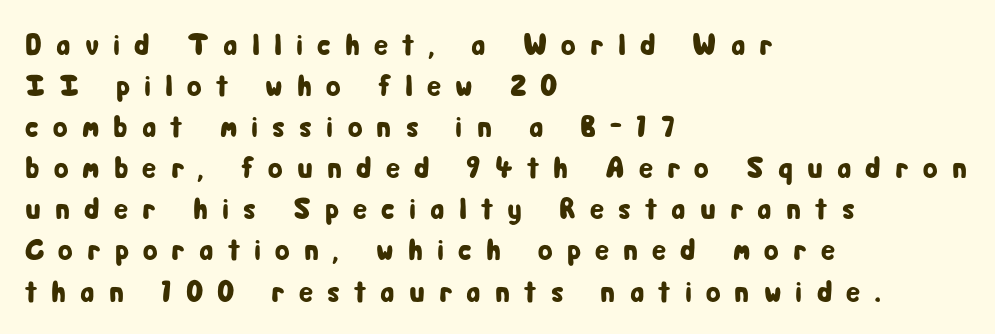
Glyph-to-glyph distance is far greater than everyday printed text. Successive baselines arrive at the customary interval. Proportional: the letters do not fall into vertical columns. Does the lettering tilt? It doesn't — this is upright.
